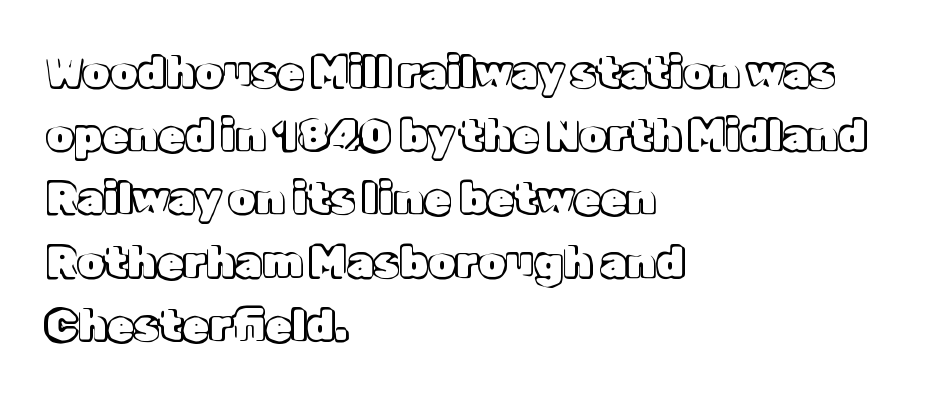
Nobody touched the tracking dial on this one. Think of a printed novel: that variable character pitch is what you see here. Ascenders rise straight up at ninety degrees. Teacher's note: observe the even left margin — that is flush-left alignment.
